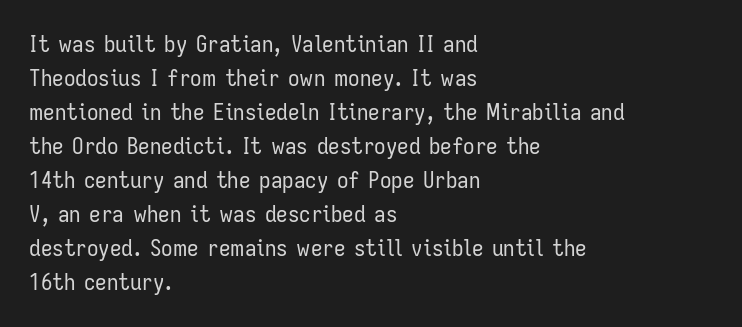
The type sits square on the baseline with zero lean. Stem width sits at or under what a default text font uses. Horizontally, the lines are justified to the leading edge only. This sample keeps an unexceptional amount of space between lines. The space beneath each line is pristine and unruled. There is no visible air inserted between adjacent glyphs.
